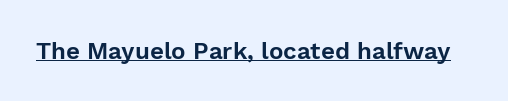
{"italic": "no", "underline": "yes", "letter_spacing": "normal", "letter_spacing_em": 0.0, "glyph_px": 24}
